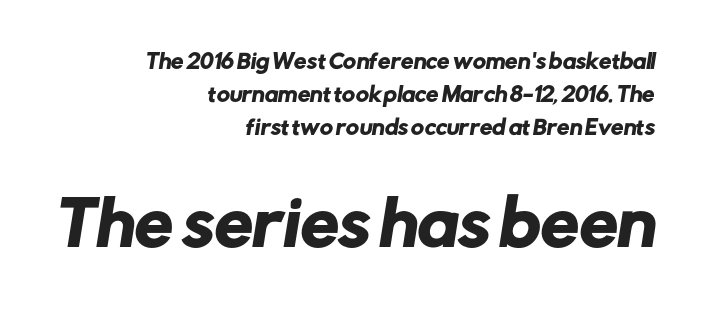
The lines in this sample share a right terminus and differ only in where they begin. You could not count columns in this text — the font is proportionally spaced. Reading top to bottom, the characters get bigger at the block break. Rule under the text: the space is simply empty. The block of text has a typical density, with ordinary space between rows. Nothing sits at the stroke ends, so this counts as sans-serif.
